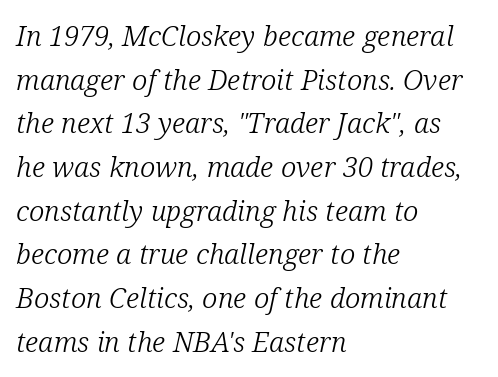
These lines were composed using italics. Unbolded letterforms with no extra heft. The letters carry serifs — small finishing strokes at the ends of their stems. You could not count columns in this text — the font is proportionally spaced.
